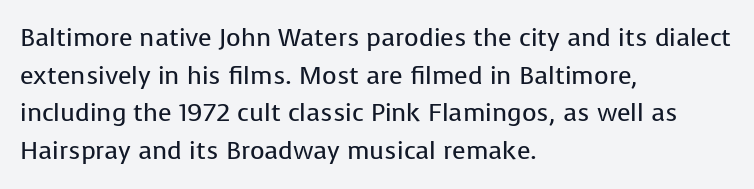
The image shows 25 px text type, upright; set left-aligned, normal line spacing (1.51x), normal letter spacing, not underlined.
